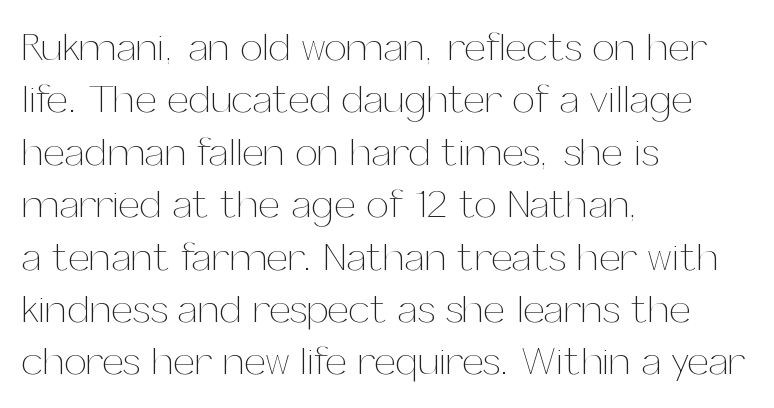
The image shows 40 px thin type, upright; set left-aligned, normal line spacing (1.31x), normal letter spacing, not underlined; medium stroke contrast and a medium x-height.
